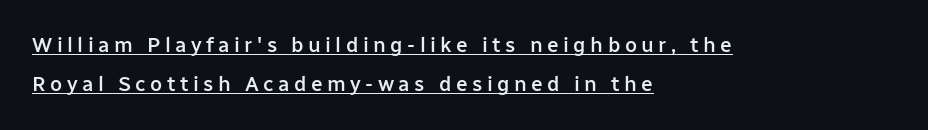
{"italic": "no", "bold": "semi", "underline": "yes", "align": "left", "line_spacing_ratio": 1.88, "letter_spacing": "wide", "letter_spacing_em": 0.21, "glyph_px": 21}
